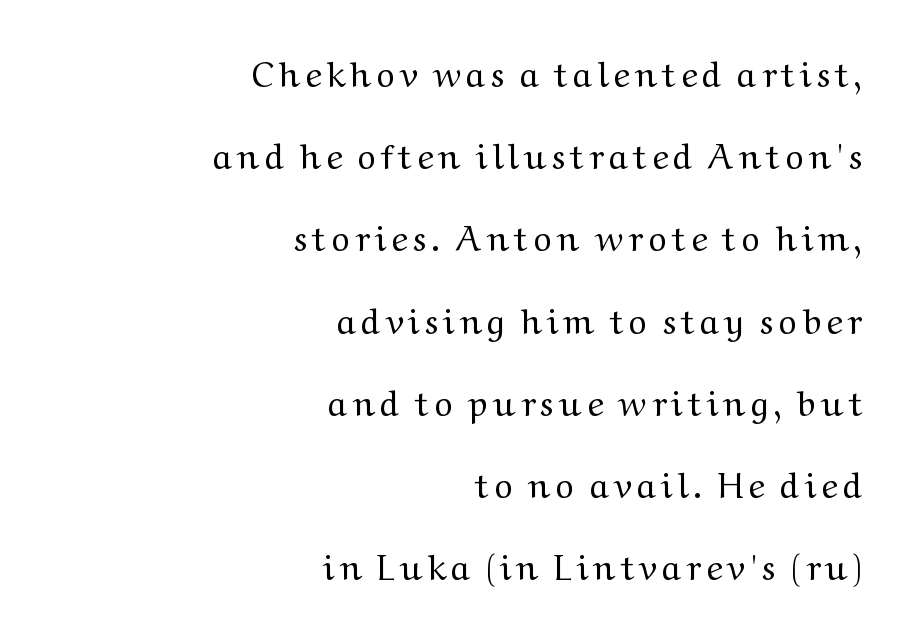
The image shows 35 px regular-weight, wide serif type, upright; set right-aligned, loose line spacing (2.35x), not underlined; medium stroke contrast and a medium x-height.
